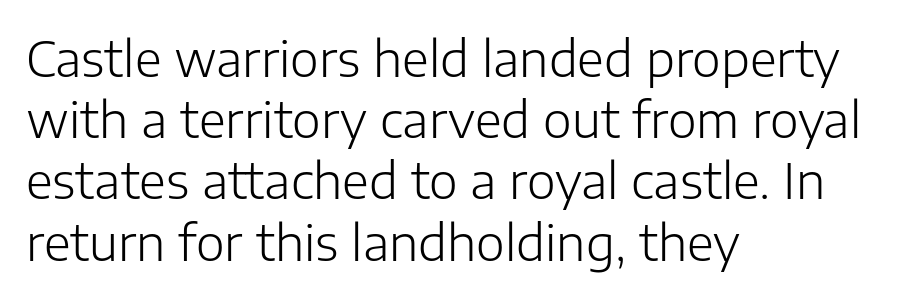
Q: Is the text bold? A: No.
Q: Is the text italic (slanted)? A: No, it is upright.
Q: Is the typeface a serif or a sans-serif typeface? A: Sans-serif.
Q: Is the text underlined? A: No.
Q: How is the paragraph aligned? A: Left-aligned.
Q: Is the spacing between letters normal or unusually wide? A: Normal.
Q: Is the spacing between lines tight, normal or loose? A: Normal.
Q: Width (condensed, normal, or wide)? A: Normal.
Q: Stroke contrast? A: Low.
Q: x-height? A: Medium.
Q: Monospaced? A: No.
